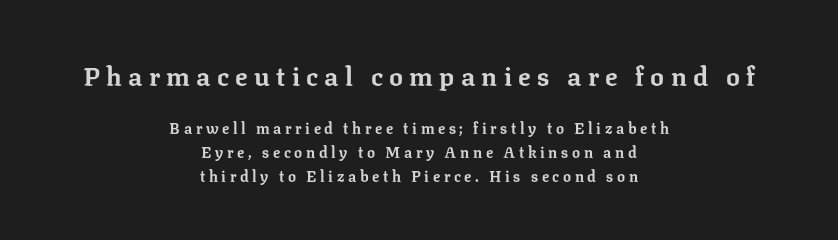
Compared with typical body copy, the letter spacing here is much looser. Thick stems and heavy bowls — unmistakably bold. The designer left line spacing at the default. The specimen reads as upright at a glance. The composition opens big and finishes small. The setting favours the middle, as headings and verse often do.
